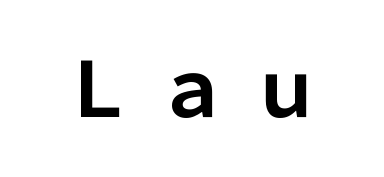
Classification — sans serif. Typographic density is high because the face is bold. Ordinary non-slanted type is in use. The zone under the glyphs is completely vacant. Does extra space separate the letters? Yes, quite a lot of it. This sample has the flowing, uneven cadence of proportional lettering.
